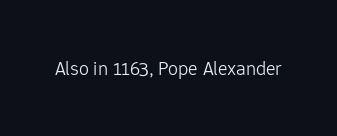
Q: Is the text bold? A: No.
Q: Is the text italic (slanted)? A: No, it is upright.
Q: Is the text underlined? A: No.
Q: Is the spacing between letters normal or unusually wide? A: Normal.
